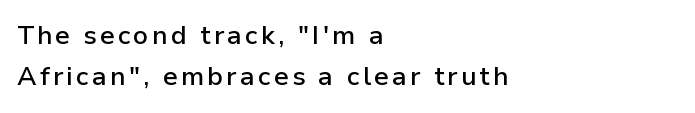
{"italic": "no", "bold": "semi", "underline": "no", "align": "left", "line_spacing": "normal", "line_spacing_ratio": 1.59, "glyph_px": 26}
